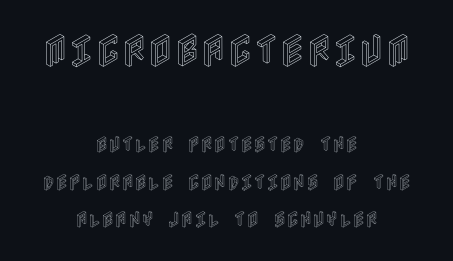
Q: Is the text italic (slanted)? A: No, it is upright.
Q: Is the text underlined? A: No.
Q: How is the paragraph aligned? A: Centered.
Q: Is the spacing between letters normal or unusually wide? A: Normal.
Q: Is the spacing between lines tight, normal or loose? A: Loose.
Q: Which block of text is set in a larger size, the first (top) or the second (bottom)? A: The first (top) one.
Q: Width (condensed, normal, or wide)? A: Condensed.
Q: x-height? A: Large.
